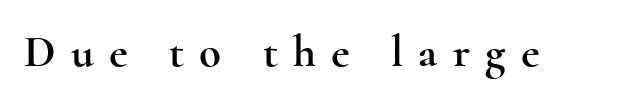
The image shows 45 px wide serif type, upright; set unusually wide letter spacing (+0.34 em), not underlined; a small x-height.
